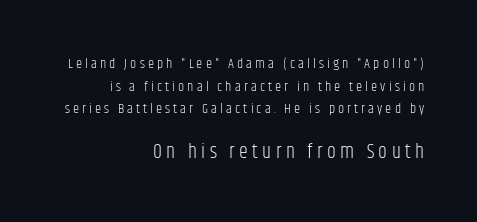
The image shows 20 px text type, upright; set right-aligned, normal line spacing (1.62x), unusually wide letter spacing (+0.22 em), not underlined; the second (bottom) block is 1.43x larger.
